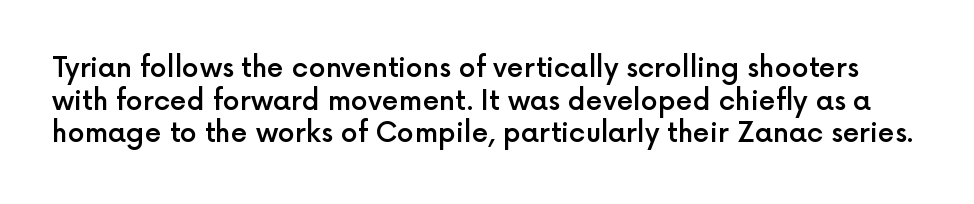
Honestly, there is no underline to notice here at all. How heavy is the stroke? Medium-heavy — a semibold, shy of bold. Observe the ordinary spacing: letters are neighbours, not strangers. Ordinary non-slanted type is in use.
